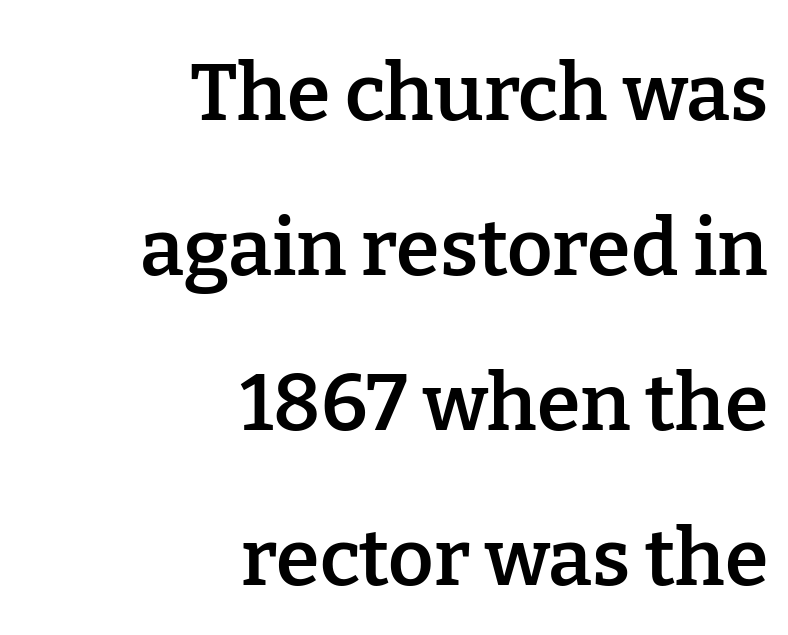
Q: Is the text bold? A: Semi-bold.
Q: Is the text italic (slanted)? A: No, it is upright.
Q: Is the typeface a serif or a sans-serif typeface? A: Serif.
Q: Is the text underlined? A: No.
Q: How is the paragraph aligned? A: Right-aligned.
Q: Is the spacing between letters normal or unusually wide? A: Normal.
Q: Is the spacing between lines tight, normal or loose? A: Loose.
Q: Width (condensed, normal, or wide)? A: Normal.
Q: Stroke contrast? A: Low.
Q: x-height? A: Medium.
Q: Monospaced? A: No.
